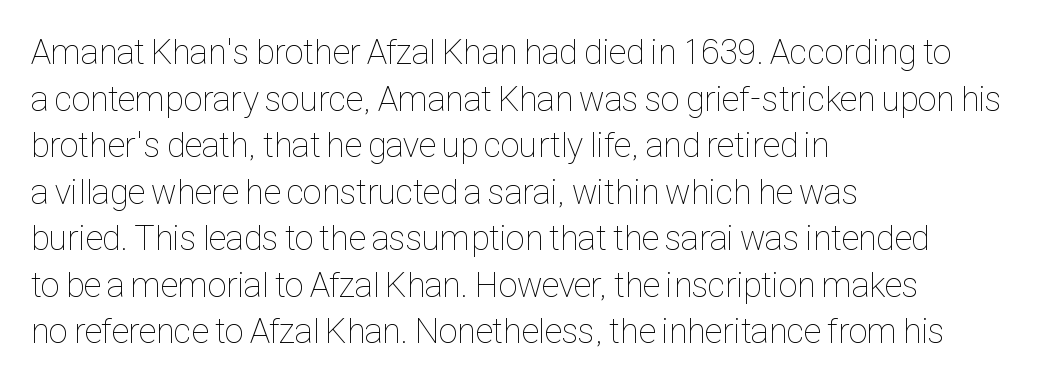
Students, note that the glyphs here touch the page at normal intervals. The passage shown is not bold in any degree. Visually the block forms a straight wall on the left and a jagged coastline on the right. The space beneath each line is pristine and unruled.
